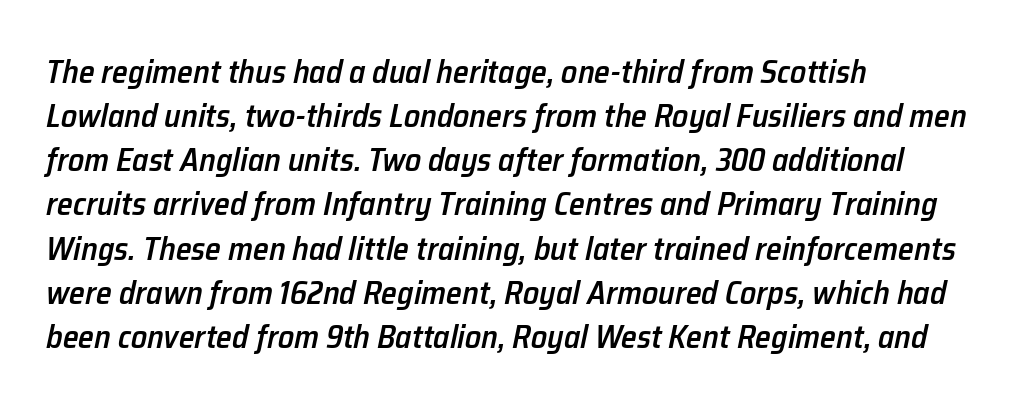
Q: Is the text bold? A: Semi-bold.
Q: Is the text italic (slanted)? A: Yes, it leans right by about 12 degrees.
Q: Is the text underlined? A: No.
Q: How is the paragraph aligned? A: Left-aligned.
Q: Is the spacing between letters normal or unusually wide? A: Normal.
Q: Is the spacing between lines tight, normal or loose? A: Normal.
Q: Width (condensed, normal, or wide)? A: Normal.
Q: Stroke contrast? A: Low.
Q: x-height? A: Medium.
Q: Monospaced? A: No.
